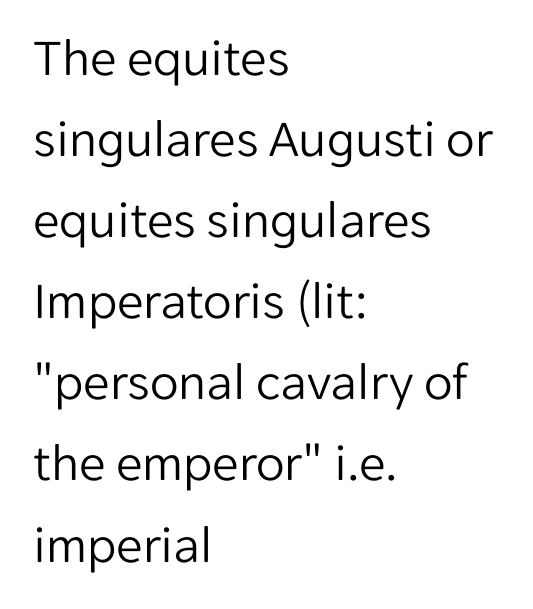
Q: Is the text bold? A: No.
Q: Is the text italic (slanted)? A: No, it is upright.
Q: Is the typeface a serif or a sans-serif typeface? A: Sans-serif.
Q: Is the text underlined? A: No.
Q: How is the paragraph aligned? A: Left-aligned.
Q: Is the spacing between letters normal or unusually wide? A: Normal.
Q: Is the spacing between lines tight, normal or loose? A: Normal.
Q: Width (condensed, normal, or wide)? A: Normal.
Q: Stroke contrast? A: Low.
Q: x-height? A: Medium.
Q: Monospaced? A: No.
